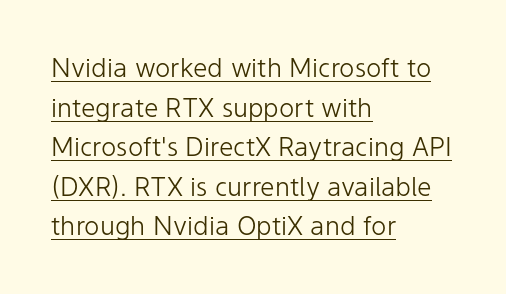
{"italic": "no", "bold": "no", "underline": "yes", "align": "left", "line_spacing": "normal", "line_spacing_ratio": 1.52, "letter_spacing": "normal", "letter_spacing_em": 0.0, "glyph_px": 26}
